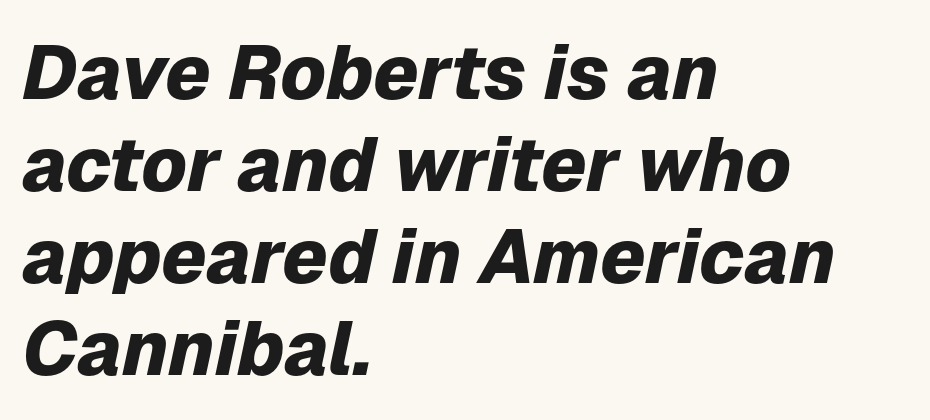
The image shows 76 px heavy type, italic (leaning right); set left-aligned, line spacing 1.21x, normal letter spacing, not underlined; low stroke contrast and a medium x-height.
